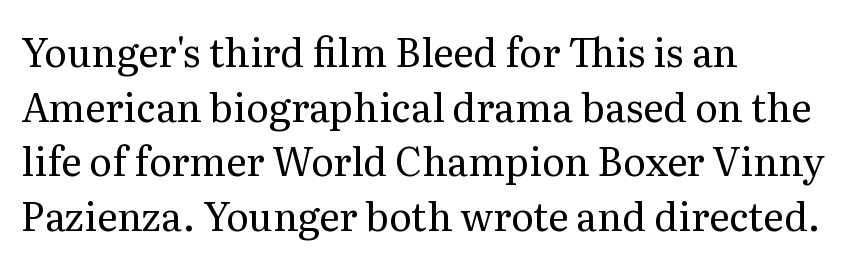
The image shows 39 px regular-weight serif type, upright; set left-aligned, normal line spacing (1.4x), normal letter spacing, not underlined; medium stroke contrast and a medium x-height.
